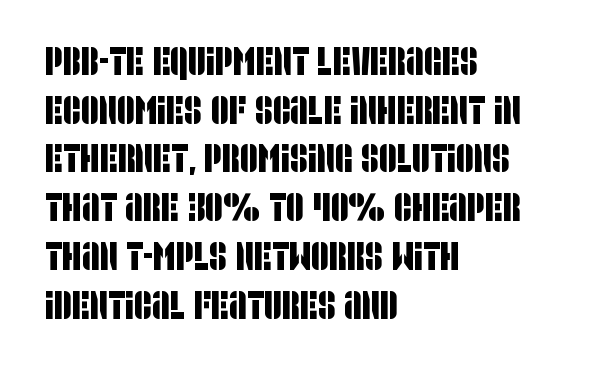
{"serif": "no", "width": "condensed", "stroke_contrast": "low", "x_height": "large", "monospaced": "no", "underline": "no", "align": "left", "line_spacing": "normal", "line_spacing_ratio": 1.25, "letter_spacing": "normal", "letter_spacing_em": 0.0, "glyph_px": 39}
